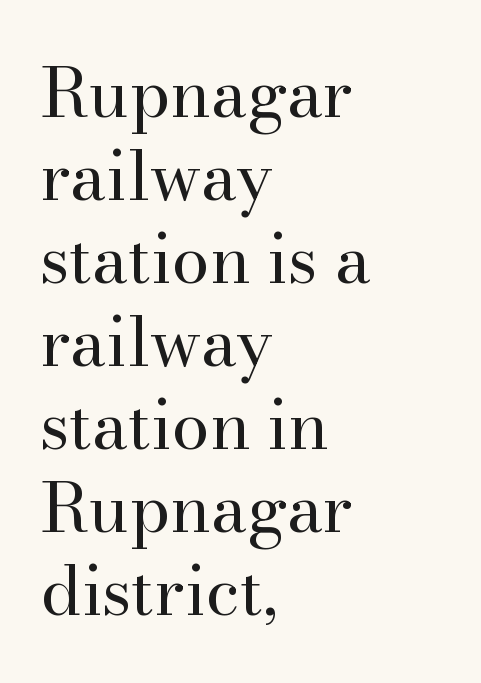
The image shows 68 px regular-weight serif type, upright; set left-aligned, line spacing 1.22x, normal letter spacing, not underlined; high stroke contrast and a small x-height.
